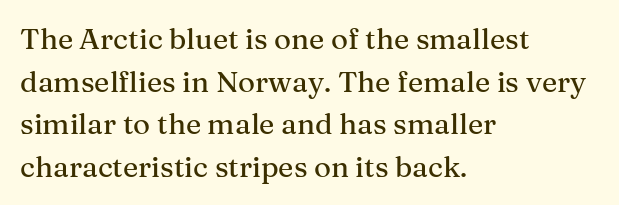
The image shows 29 px serif type, upright; set left-aligned, normal line spacing (1.47x), normal letter spacing, not underlined; medium stroke contrast and a medium x-height.
